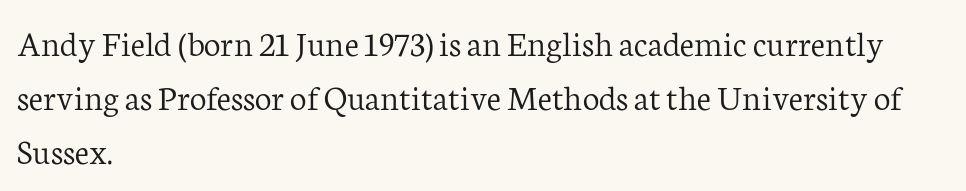
{"serif": "yes", "italic": "no", "bold": "no", "weight": "light", "width": "normal", "stroke_contrast": "low", "x_height": "medium", "monospaced": "no", "underline": "no", "align": "left", "line_spacing": "normal", "line_spacing_ratio": 1.46, "letter_spacing": "normal", "letter_spacing_em": 0.0, "glyph_px": 37}
